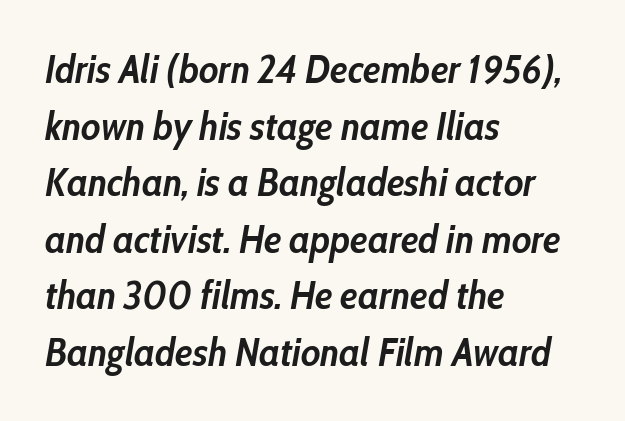
Pretty heavy lettering here — definitely bold. Rendered with sloped, italic letterforms. Is there much room between lines? A standard amount, neither cramped nor airy. Spacing verdict: proportional, widths tailored to each character.
